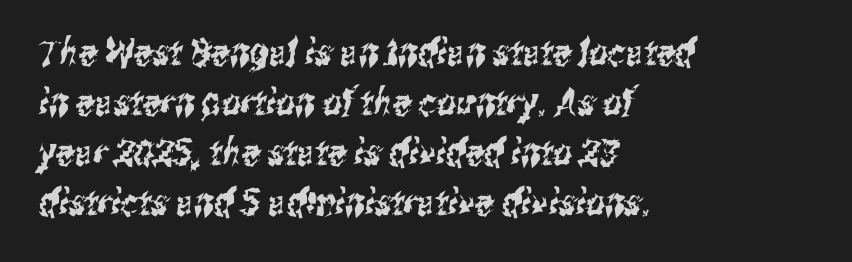
Is the letter spacing exaggerated? No — it looks like the ordinary default. Each row of text sits above clean, open space. The typesetter chose a ragged-right arrangement here. Summary of vertical rhythm: regular, with standard interline spacing. The characters display no serif detailing; their extremities are plain.
